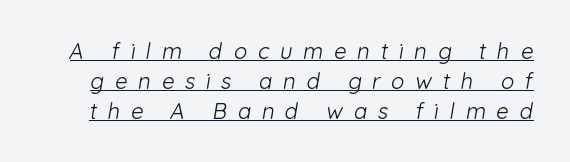
{"bold": "no", "underline": "yes", "line_spacing": "normal", "line_spacing_ratio": 1.36, "letter_spacing": "wide", "letter_spacing_em": 0.49, "glyph_px": 22}
